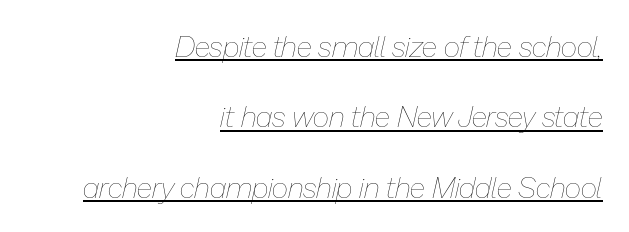
Honestly, the underline is the first thing you notice here. The setting favours the right margin, as signatures and pull-quotes sometimes do. Is the type slanted? Yes — the strokes lean at a clear angle. In terms of leading, this rendering errs on the spacious side.
